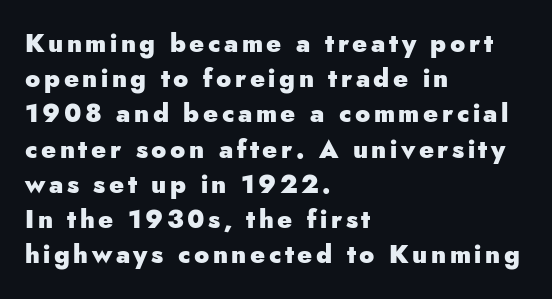
Q: Is the text bold? A: Yes.
Q: Is the text italic (slanted)? A: No, it is upright.
Q: Is the text underlined? A: No.
Q: How is the paragraph aligned? A: Left-aligned.
Q: Is the spacing between lines tight, normal or loose? A: Normal.
